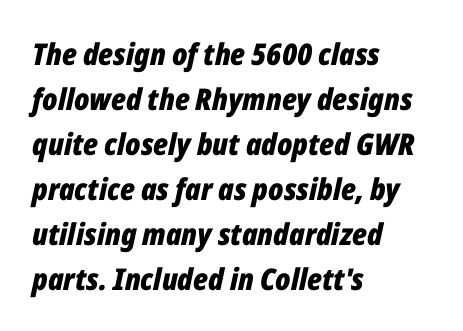
The image shows 30 px bold, condensed type, italic (leaning right); set left-aligned, normal line spacing (1.5x), normal letter spacing, not underlined; low stroke contrast and a medium x-height.
